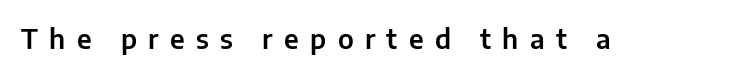
Q: Is the text italic (slanted)? A: No, it is upright.
Q: Is the text underlined? A: No.
Q: Is the spacing between letters normal or unusually wide? A: Unusually wide.
